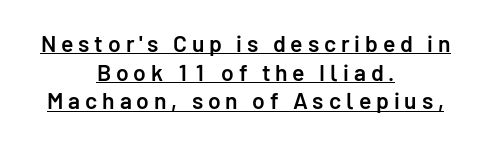
{"italic": "no", "bold": "semi", "underline": "yes", "align": "center", "line_spacing": "normal", "line_spacing_ratio": 1.25, "letter_spacing": "wide", "letter_spacing_em": 0.21, "glyph_px": 23}
